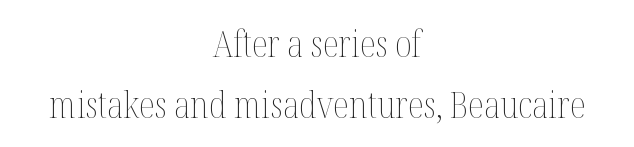
The passage shown is not underscored anywhere. Short note: letters normally spaced. Weight: regular or lighter. This sample is center-justified, so both line endings float freely. A typesetter would call this leading conventional body-copy spacing.
